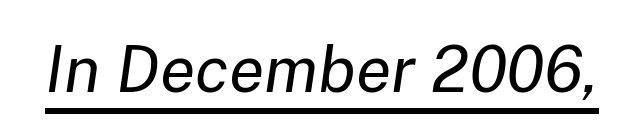
Q: Is the text bold? A: No.
Q: Is the text italic (slanted)? A: Yes, it leans right by about 8 degrees.
Q: Is the text underlined? A: Yes.
Q: Is the spacing between letters normal or unusually wide? A: Normal.
Q: Width (condensed, normal, or wide)? A: Normal.
Q: Stroke contrast? A: Low.
Q: x-height? A: Medium.
Q: Monospaced? A: No.
